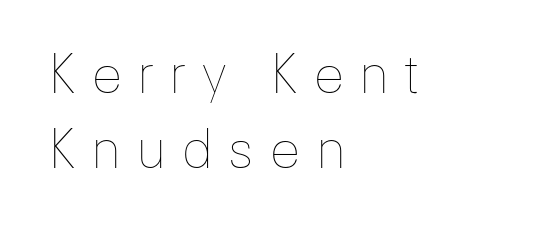
The image shows 52 px thin type, upright; set left-aligned, normal line spacing (1.45x), unusually wide letter spacing (+0.28 em), not underlined; low stroke contrast and a medium x-height.
